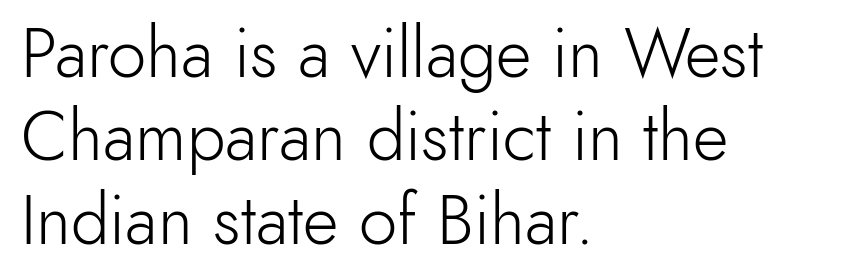
If you drew a ruler down the left edge, every line would touch it. The letters stand straight up with perfectly vertical stems. Looks like regular typesetting: each glyph gets only the width it needs. The type family on display is of the sans-serif kind. This sample uses plain, unmodified letter spacing.
